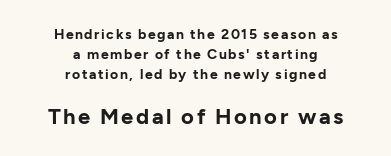
Look at the stroke-to-counter ratio: heavy, a bold. This sample keeps an unexceptional amount of space between lines. Note: smaller setting up top, larger setting below. Both edges are ragged and mirror each other, which tells us the setting is centered. The gap between lines stays unmarked. Ascenders rise straight up at ninety degrees.
